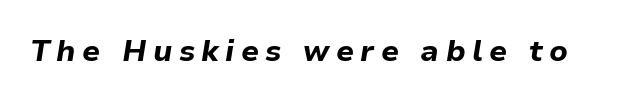
Underline: absent. Weight: bold. Designer's note — italics engaged. What stands out about the letter spacing? Its width — letters are far apart. The face used here is proportionally spaced, like ordinary book or web type.
